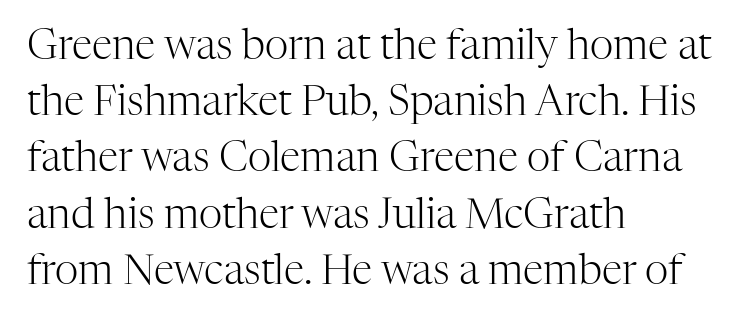
{"serif": "yes", "italic": "no", "bold": "no", "weight": "light", "width": "normal", "stroke_contrast": "high", "x_height": "medium", "monospaced": "no", "underline": "no", "align": "left", "line_spacing": "normal", "line_spacing_ratio": 1.37, "letter_spacing": "normal", "letter_spacing_em": 0.0, "glyph_px": 41}
